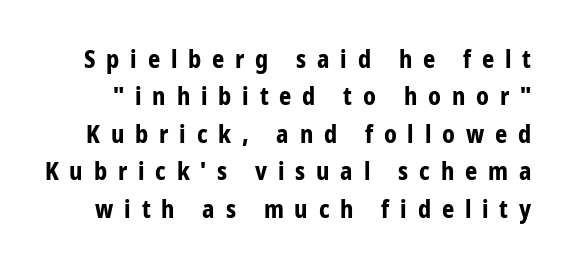
The letters stand upright; this is a roman face. Every letter is thick-stroked: bold, no question. Is the letter spacing exaggerated? Yes — the characters are pushed far apart. This block has exactly the height ordinary leading produces. This rendering features lettering with no underline.
